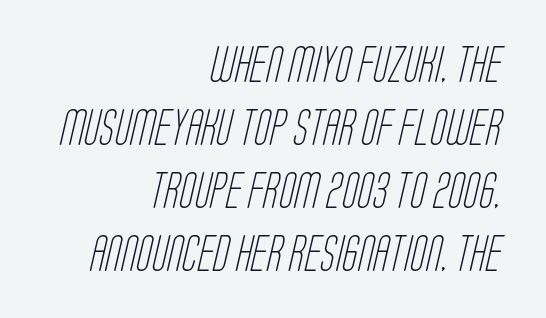
{"serif": "no", "bold": "no", "weight": "light", "width": "condensed", "stroke_contrast": "low", "x_height": "large", "monospaced": "no", "underline": "no", "align": "right", "line_spacing_ratio": 1.75, "letter_spacing": "normal", "letter_spacing_em": 0.0, "glyph_px": 36}
